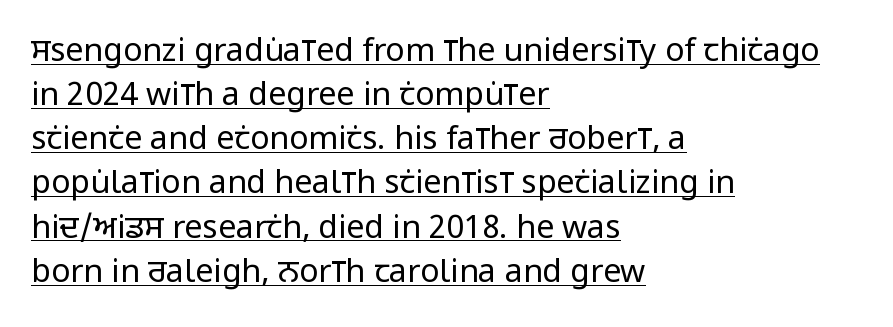
Q: Is the text bold? A: No.
Q: Is the text italic (slanted)? A: No, it is upright.
Q: Is the typeface a serif or a sans-serif typeface? A: Sans-serif.
Q: Is the text underlined? A: Yes.
Q: How is the paragraph aligned? A: Left-aligned.
Q: Is the spacing between letters normal or unusually wide? A: Normal.
Q: Is the spacing between lines tight, normal or loose? A: Normal.
Q: Width (condensed, normal, or wide)? A: Condensed.
Q: Stroke contrast? A: Low.
Q: x-height? A: Large.
Q: Monospaced? A: No.
